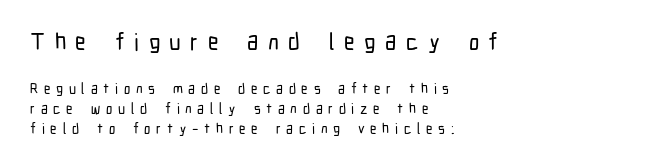
The image shows 23 px text type, upright; set left-aligned, normal line spacing (1.42x), unusually wide letter spacing (+0.41 em), not underlined; the first (top) block is 1.64x larger.
